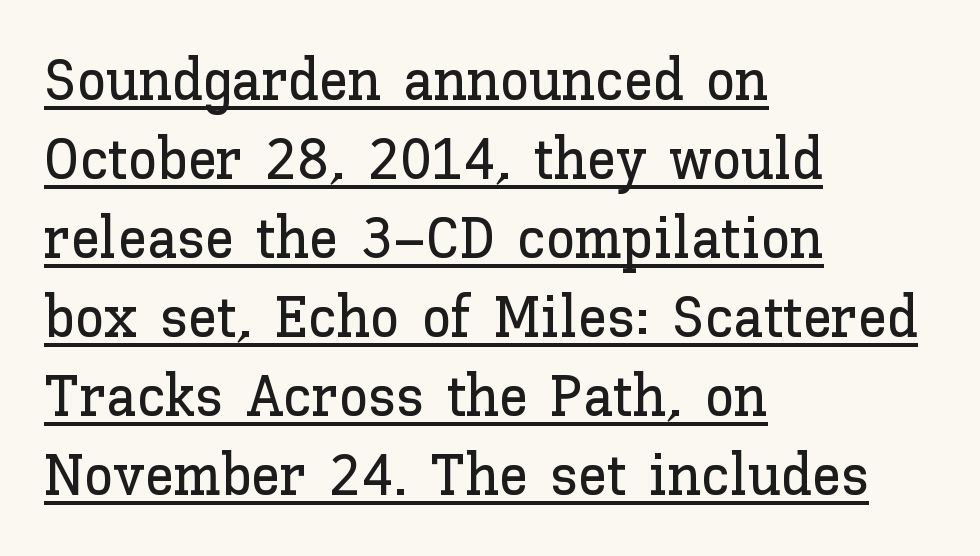
Horizontally, the lines are justified to the leading edge only. Compared with undecorated copy, this sample adds a rule below the words. Is there any slant? The stems are plumb. The passage shown is typed in a proportional face where columns would drift. The type is set solid horizontally, with unmodified tracking.
